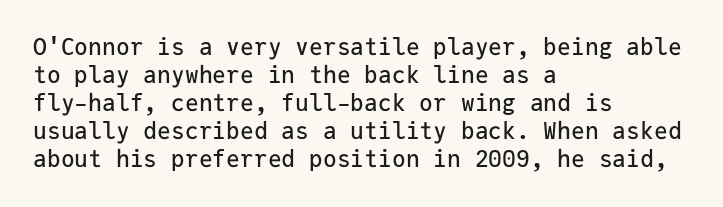
{"italic": "no", "underline": "no", "align": "left", "line_spacing_ratio": 1.22, "letter_spacing": "normal", "letter_spacing_em": 0.0, "glyph_px": 23}
